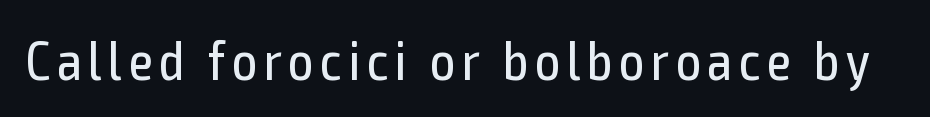
Italic: no, the glyphs are upright roman. Rule under the text: the space is simply empty. The characters display no serif detailing; their extremities are plain. Each letter keeps its own natural width here, so spacing adapts to shape. Ink coverage per letter is moderate at most.
